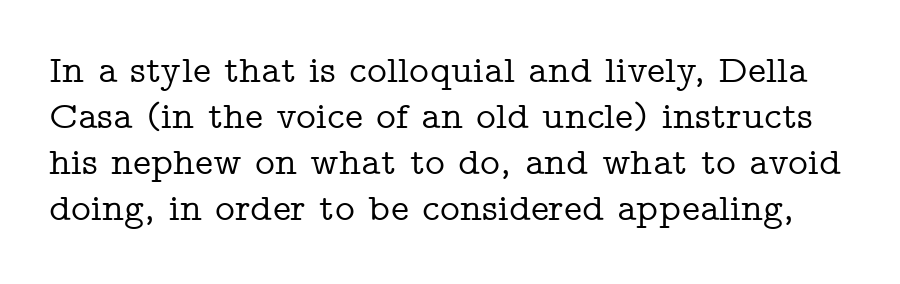
Q: Is the text italic (slanted)? A: No, it is upright.
Q: Is the typeface a serif or a sans-serif typeface? A: Serif.
Q: Is the text underlined? A: No.
Q: Is the spacing between letters normal or unusually wide? A: Normal.
Q: Width (condensed, normal, or wide)? A: Wide.
Q: Stroke contrast? A: Low.
Q: x-height? A: Medium.
Q: Monospaced? A: No.
